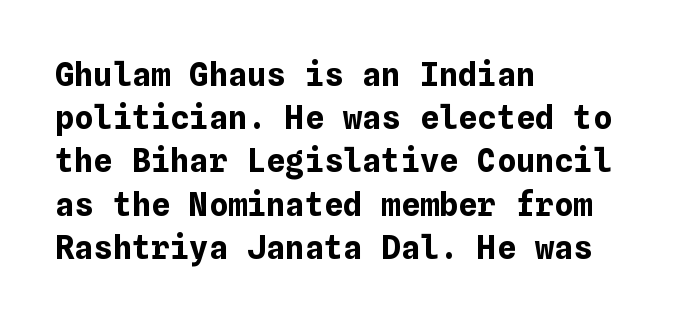
The image shows 32 px bold type, upright; set left-aligned, normal line spacing (1.35x), normal letter spacing, not underlined; low stroke contrast and a medium x-height.
